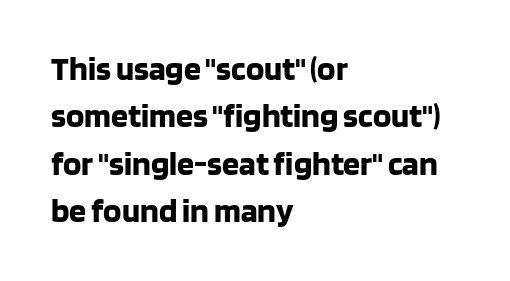
Character widths vary here, with narrow letters taking less room than wide ones. Honestly, the row spacing looks completely unremarkable. A typesetter would mark this as roman, not italic. The characters look thick and weighty, a clear bold.
